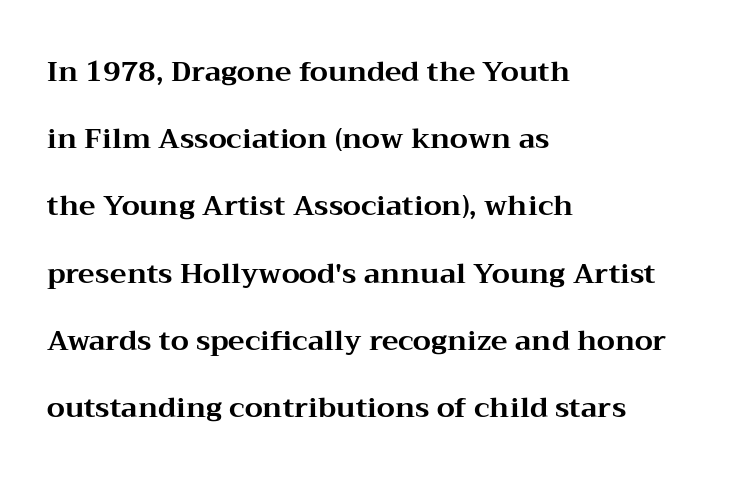
Q: Is the text bold? A: Yes.
Q: Is the text italic (slanted)? A: No, it is upright.
Q: Is the typeface a serif or a sans-serif typeface? A: Serif.
Q: Is the text underlined? A: No.
Q: How is the paragraph aligned? A: Left-aligned.
Q: Is the spacing between letters normal or unusually wide? A: Normal.
Q: Is the spacing between lines tight, normal or loose? A: Loose.
Q: Width (condensed, normal, or wide)? A: Wide.
Q: Stroke contrast? A: Medium.
Q: x-height? A: Medium.
Q: Monospaced? A: No.
